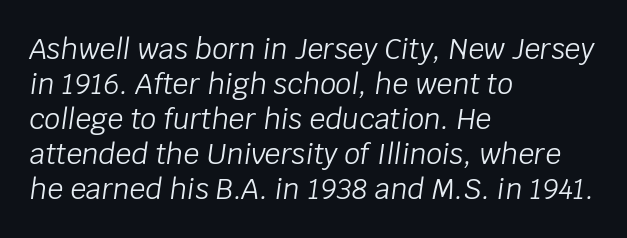
Q: Is the text bold? A: No.
Q: Is the text italic (slanted)? A: Yes, it leans right by about 8 degrees.
Q: Is the text underlined? A: No.
Q: How is the paragraph aligned? A: Left-aligned.
Q: Is the spacing between letters normal or unusually wide? A: Normal.
Q: Is the spacing between lines tight, normal or loose? A: Normal.
Q: Width (condensed, normal, or wide)? A: Normal.
Q: Stroke contrast? A: Low.
Q: x-height? A: Large.
Q: Monospaced? A: No.
